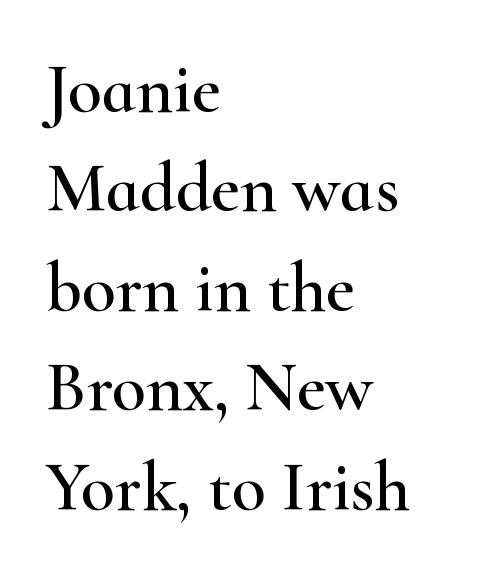
These lines were composed using upright roman letters. What stands out about the letter spacing? Nothing — it is the standard amount. The face used here is proportionally spaced, like ordinary book or web type. Successive baselines arrive at the customary interval.
